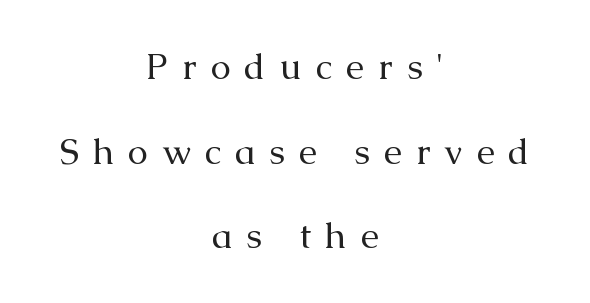
Q: Is the text bold? A: No.
Q: Is the text italic (slanted)? A: No, it is upright.
Q: Is the typeface a serif or a sans-serif typeface? A: Serif.
Q: Is the text underlined? A: No.
Q: How is the paragraph aligned? A: Centered.
Q: Is the spacing between letters normal or unusually wide? A: Unusually wide.
Q: Is the spacing between lines tight, normal or loose? A: Loose.
Q: Width (condensed, normal, or wide)? A: Normal.
Q: Stroke contrast? A: Medium.
Q: x-height? A: Medium.
Q: Monospaced? A: No.
